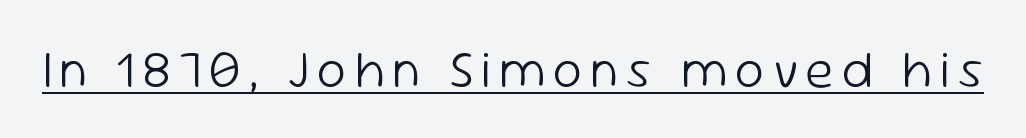
{"serif": "no", "italic": "no", "bold": "no", "weight": "light", "width": "normal", "stroke_contrast": "low", "x_height": "medium", "monospaced": "no", "underline": "yes", "glyph_px": 52}
